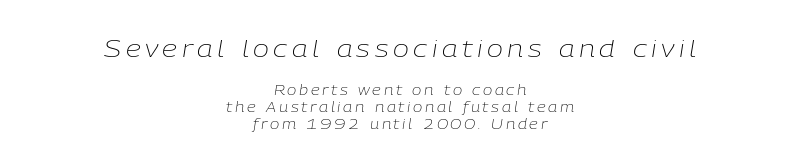
The gap between lines stays unmarked. The face used here has a pronounced slope to its letters. Bold? No — there's no thickening of the strokes. You get the large type first, then a drop to smaller type. Is the block centered? Yes — each line is placed symmetrically about the middle.
